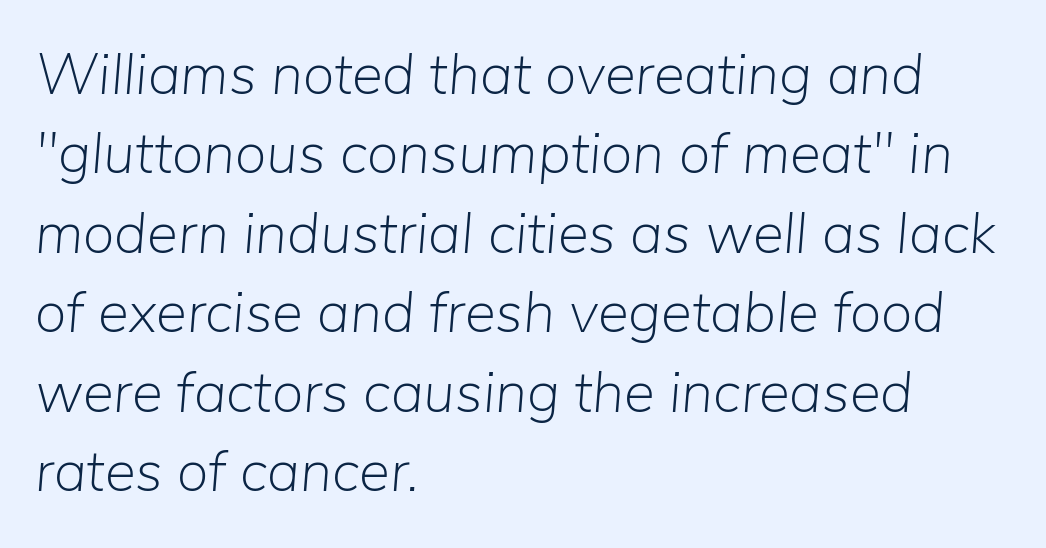
{"italic": "yes", "lean": "right", "slant_degrees": 5, "bold": "no", "weight": "light", "width": "normal", "stroke_contrast": "low", "x_height": "medium", "monospaced": "no", "underline": "no", "align": "left", "line_spacing": "normal", "line_spacing_ratio": 1.37, "letter_spacing": "normal", "letter_spacing_em": 0.0, "glyph_px": 58}
